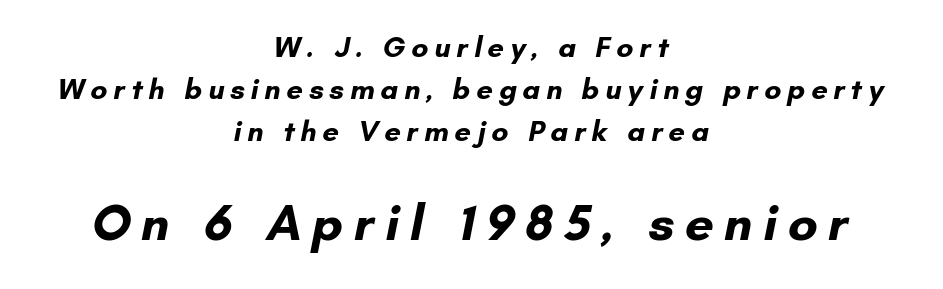
The emphasis by scale lands on block number two, below. Tracking here is generous; glyphs stand well apart from one another. Rule under the text: the space is simply empty. What's the leading like? Ordinary, nothing unusual. The passage shown is typed in a proportional face where columns would drift. These lines carry a lot of weight — the face is fully bold.
